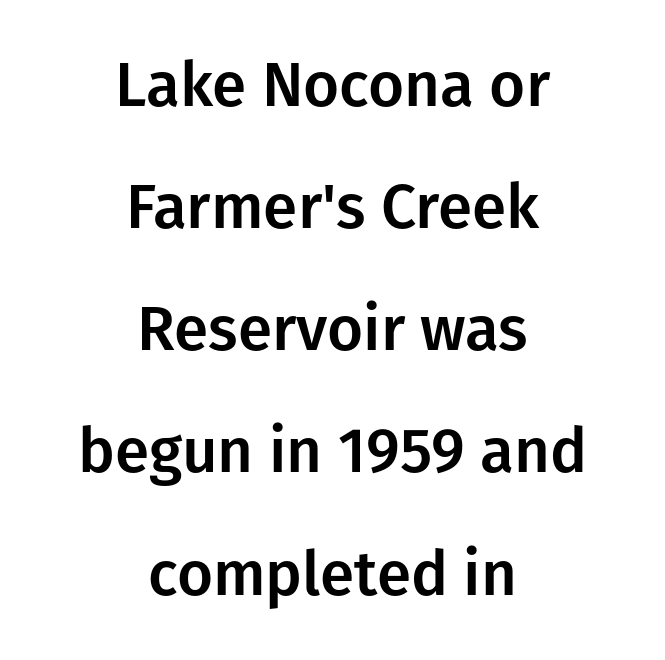
The image shows 62 px sans-serif type, upright; set centered, loose line spacing (1.97x), normal letter spacing, not underlined; low stroke contrast and a medium x-height.
